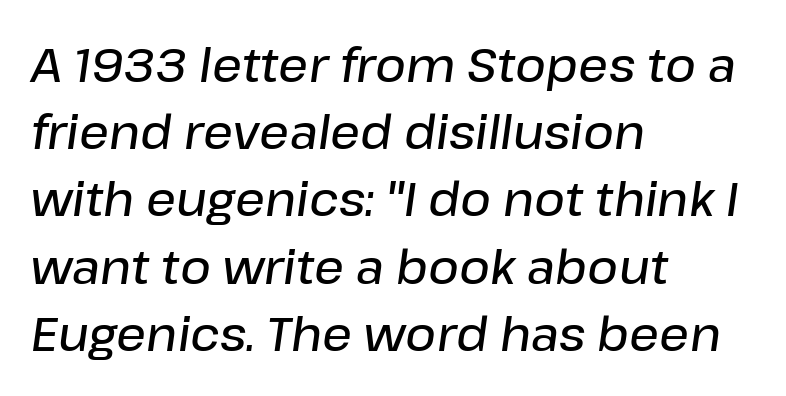
The image shows 47 px semibold type, italic (leaning right); set left-aligned, normal line spacing (1.43x), normal letter spacing, not underlined; low stroke contrast and a medium x-height.
